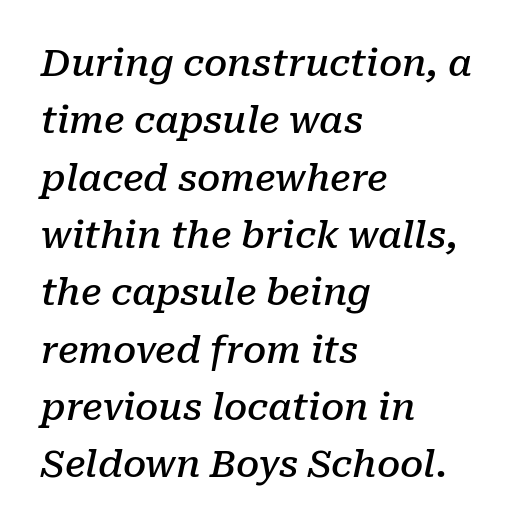
Its strokes are somewhat broadened, the hallmark of semibold type. Serif or sans? Serif — the stroke terminals have little feet. Horizontal bands of white between lines are of average thickness. Which margin do the lines hug? The left one — the right edge is uneven. Each letter keeps its own natural width here, so spacing adapts to shape.
